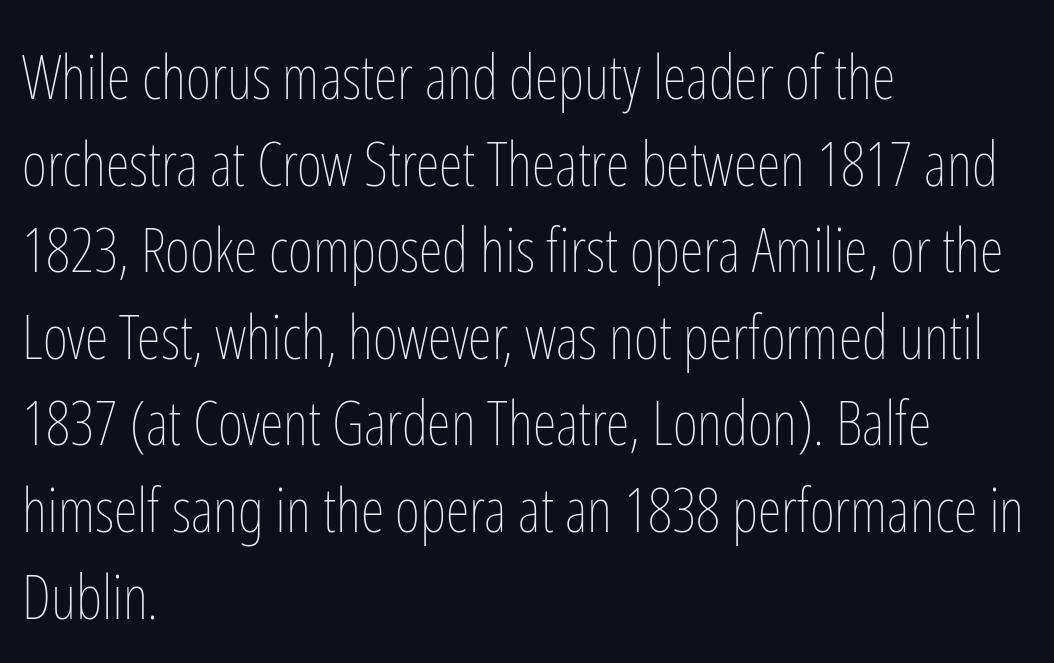
{"italic": "no", "bold": "no", "weight": "thin", "width": "condensed", "stroke_contrast": "low", "x_height": "medium", "monospaced": "no", "underline": "no", "align": "left", "line_spacing": "normal", "line_spacing_ratio": 1.42, "letter_spacing": "normal", "letter_spacing_em": 0.0, "glyph_px": 61}
